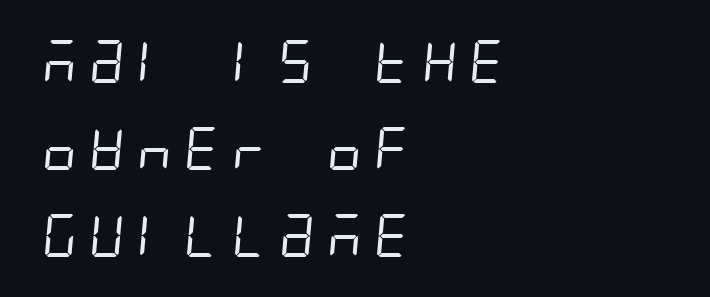
The image shows 43 px regular-weight, condensed sans-serif type; set left-aligned, loose line spacing (2.02x), not underlined; low stroke contrast and a large x-height.
